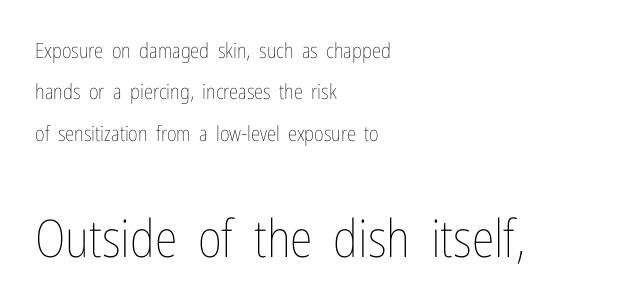
The image shows 52 px thin, condensed type, upright; set left-aligned, loose line spacing (1.97x), normal letter spacing, not underlined; the second (bottom) block is 2.48x larger; low stroke contrast and a medium x-height.
